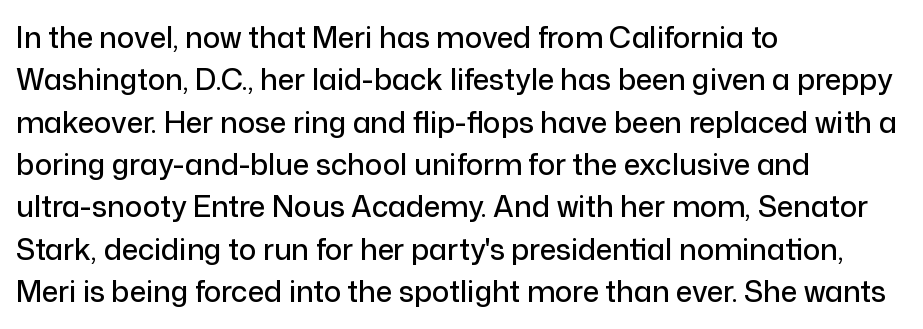
The foot of each line stays bare and open. Serif or sans? Sans — the stroke terminals are bare. This sample has the flowing, uneven cadence of proportional lettering. In CSS terms this would be text-align: left.
